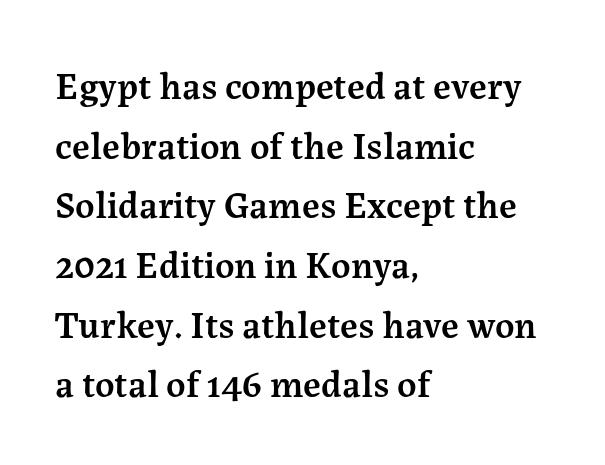
Q: Is the text bold? A: Semi-bold.
Q: Is the text italic (slanted)? A: No, it is upright.
Q: Is the typeface a serif or a sans-serif typeface? A: Serif.
Q: Is the text underlined? A: No.
Q: How is the paragraph aligned? A: Left-aligned.
Q: Is the spacing between letters normal or unusually wide? A: Normal.
Q: Is the spacing between lines tight, normal or loose? A: Normal.
Q: Width (condensed, normal, or wide)? A: Normal.
Q: Stroke contrast? A: Medium.
Q: x-height? A: Medium.
Q: Monospaced? A: No.
